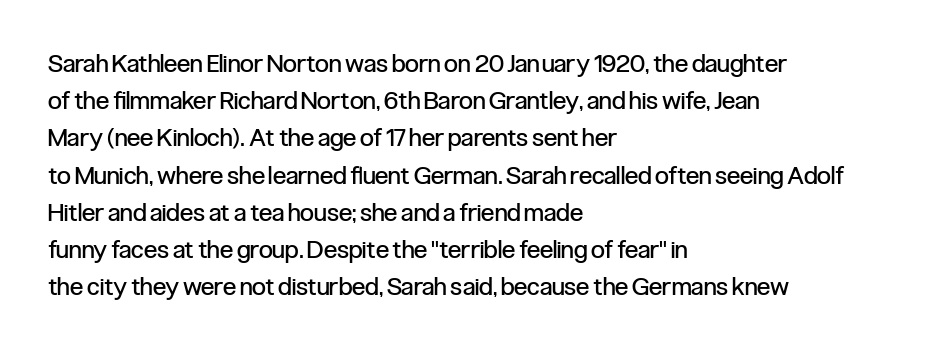
The image shows 25 px text type, upright; set left-aligned, normal line spacing (1.49x), normal letter spacing, not underlined.
